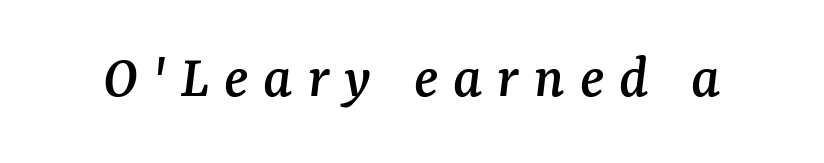
It's the slanting kind of type. The rendering uses natural spacing where letterforms have individual widths. Letterform terminals end in serifs throughout the passage. Display-style spreading of the glyphs; the letterfit is very open. Each row of text sits above clean, open space.
